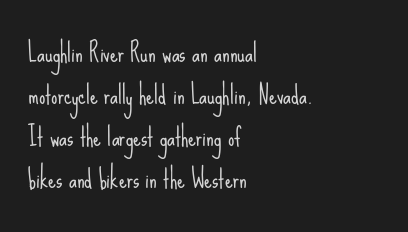
Style check: upright. Is the letter spacing exaggerated? No — it looks like the ordinary default. This block has exactly the height ordinary leading produces. The strokes carry an ordinary text weight at most.
